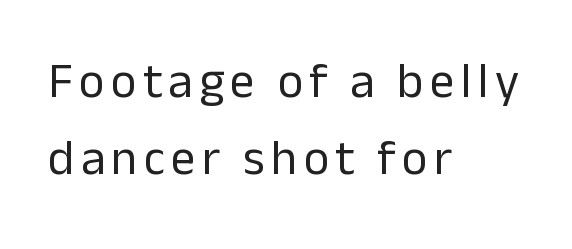
The image shows 49 px regular-weight sans-serif type, upright; set left-aligned, normal line spacing (1.57x), not underlined; low stroke contrast and a medium x-height.
